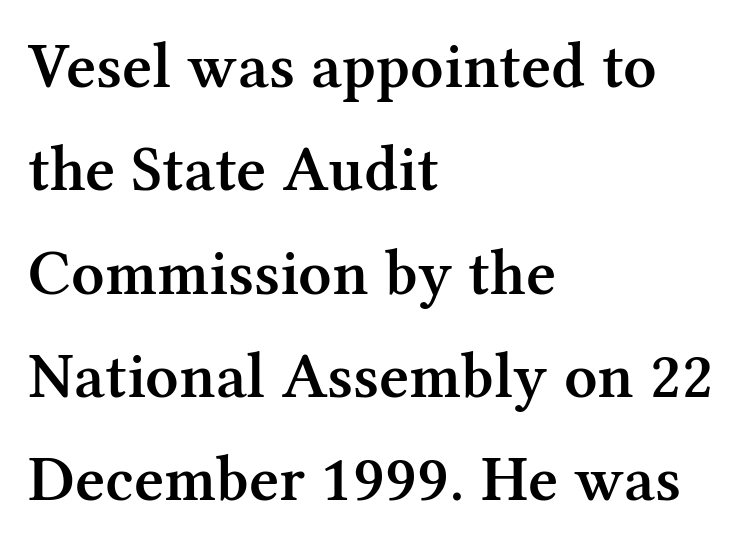
{"serif": "yes", "italic": "no", "bold": "semi", "weight": "semibold", "width": "normal", "stroke_contrast": "medium", "x_height": "medium", "monospaced": "no", "underline": "no", "align": "left", "line_spacing": "normal", "line_spacing_ratio": 1.59, "letter_spacing": "normal", "letter_spacing_em": 0.0, "glyph_px": 65}
